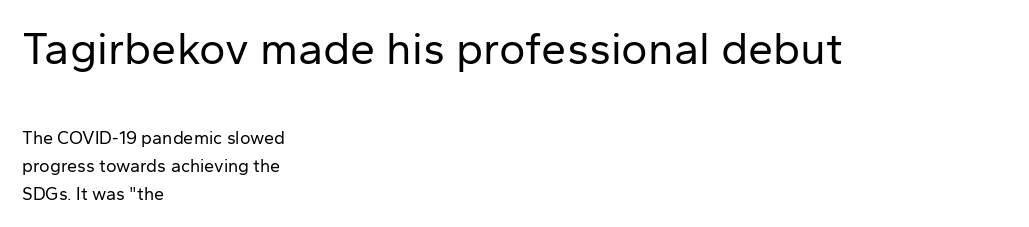
{"serif": "no", "italic": "no", "bold": "no", "weight": "regular", "width": "normal", "stroke_contrast": "low", "x_height": "medium", "monospaced": "no", "underline": "no", "align": "left", "line_spacing": "normal", "line_spacing_ratio": 1.54, "letter_spacing": "normal", "letter_spacing_em": 0.0, "larger_block": "first", "size_ratio": 2.5, "glyph_px": 45}
